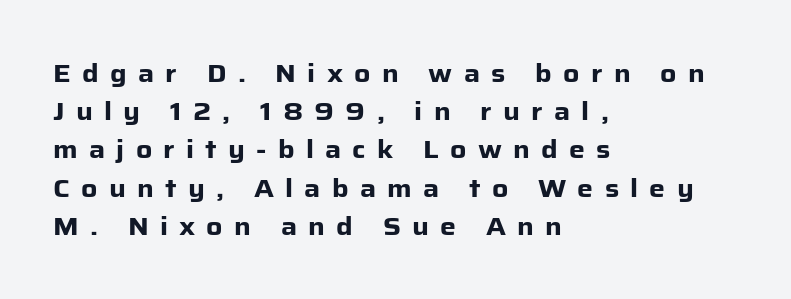
The compositor pushed each line to the left boundary. Plain, unruled lines of type. Reading down the column, the eye jumps a familiar distance to each next line. Students, note that the glyphs here are deliberately spaced far apart.
